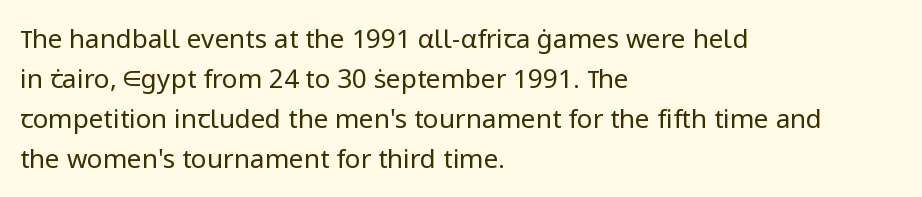
Q: Is the text bold? A: No.
Q: Is the text italic (slanted)? A: No, it is upright.
Q: Is the text underlined? A: No.
Q: How is the paragraph aligned? A: Left-aligned.
Q: Is the spacing between letters normal or unusually wide? A: Normal.
Q: Is the spacing between lines tight, normal or loose? A: Normal.
